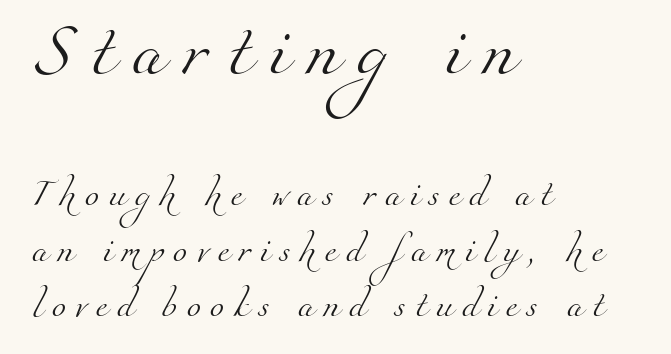
The string is rendered with underlining switched off. Weight: regular or lighter. What stands out about the letter spacing? Its width — letters are far apart. Typesetter's note — upper block bumped up in size, lower block left smaller.
